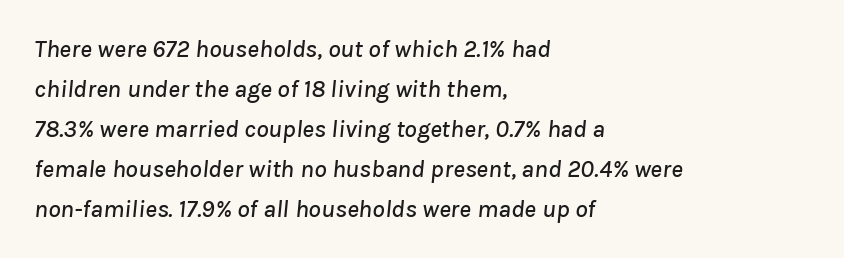
The image shows 25 px text type, italic (leaning right); set left-aligned, normal line spacing (1.6x), normal letter spacing, not underlined.
